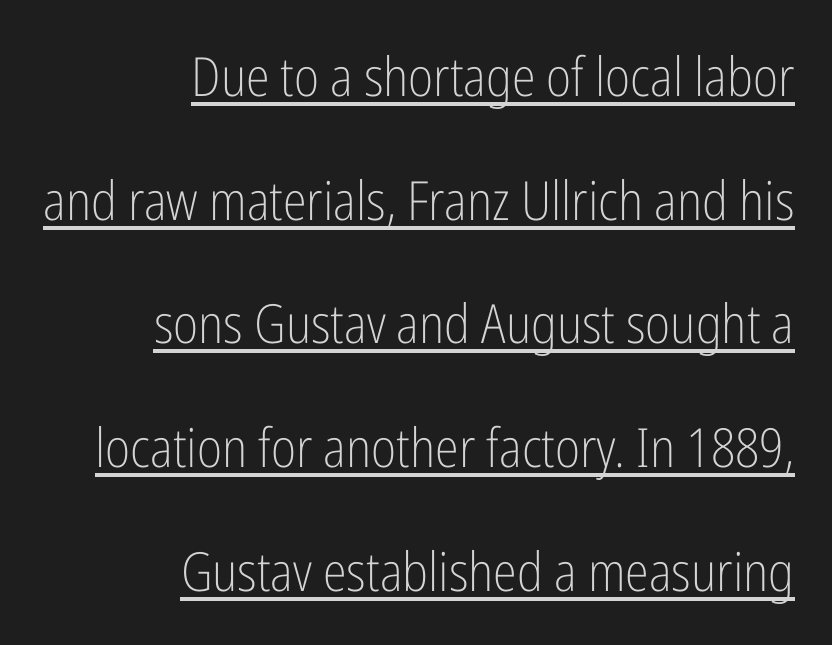
The image shows 54 px light, condensed sans-serif type, upright; set right-aligned, loose line spacing (2.29x), normal letter spacing, underlined; low stroke contrast and a medium x-height.
